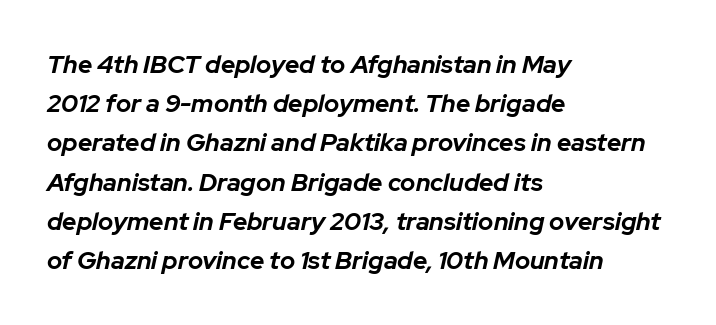
{"italic": "yes", "lean": "right", "slant_degrees": 12, "bold": "yes", "underline": "no", "align": "left", "line_spacing": "normal", "line_spacing_ratio": 1.57, "letter_spacing": "normal", "letter_spacing_em": 0.0, "glyph_px": 25}
